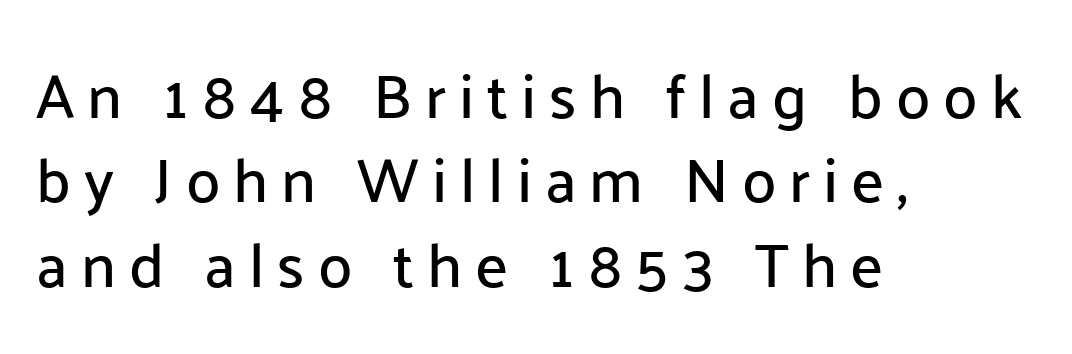
{"serif": "no", "italic": "no", "width": "normal", "stroke_contrast": "low", "x_height": "medium", "monospaced": "no", "underline": "no", "align": "left", "line_spacing": "normal", "line_spacing_ratio": 1.36, "letter_spacing": "wide", "letter_spacing_em": 0.21, "glyph_px": 62}
